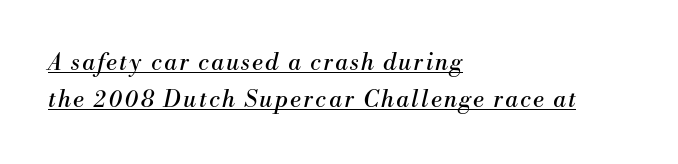
Weight: regular or lighter. Underline: present. This sample keeps an unexceptional amount of space between lines. Compared with ordinary roman type, these characters are visibly tilted. The text block is weighted toward the left margin, trailing off unevenly rightward.
